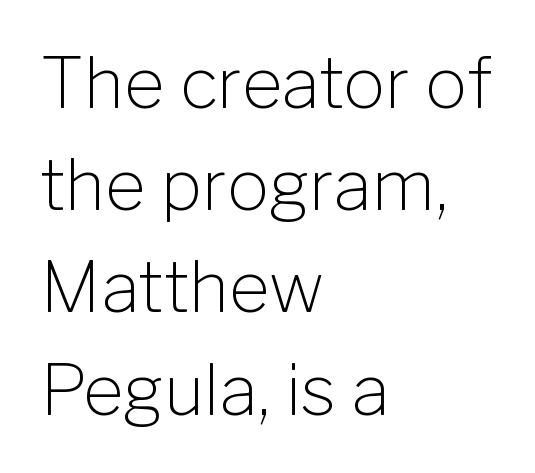
The image shows 70 px light sans-serif type, upright; set left-aligned, normal line spacing (1.46x), normal letter spacing, not underlined; low stroke contrast and a medium x-height.
